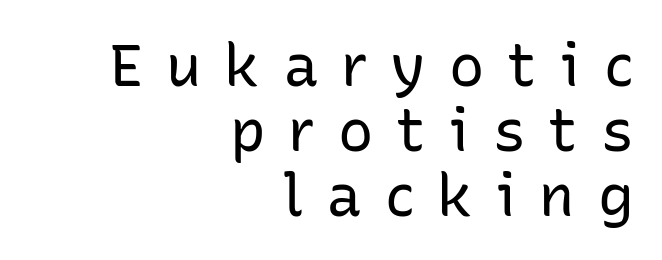
{"serif": "no", "italic": "no", "bold": "no", "weight": "regular", "width": "normal", "stroke_contrast": "low", "x_height": "medium", "monospaced": "no", "underline": "no", "align": "right", "line_spacing": "tight", "line_spacing_ratio": 1.1, "letter_spacing": "wide", "letter_spacing_em": 0.39, "glyph_px": 59}
